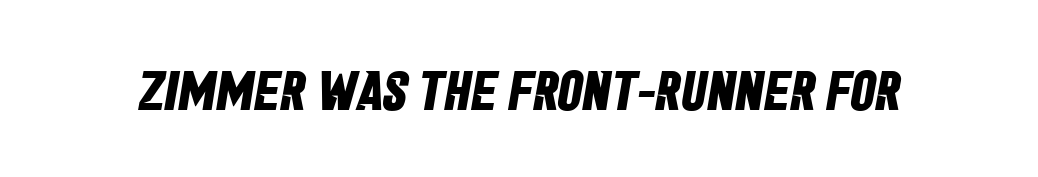
Q: Is the text bold? A: Yes.
Q: Is the typeface a serif or a sans-serif typeface? A: Sans-serif.
Q: Is the text underlined? A: No.
Q: Is the spacing between letters normal or unusually wide? A: Normal.
Q: Width (condensed, normal, or wide)? A: Condensed.
Q: Stroke contrast? A: Low.
Q: x-height? A: Large.
Q: Monospaced? A: No.
